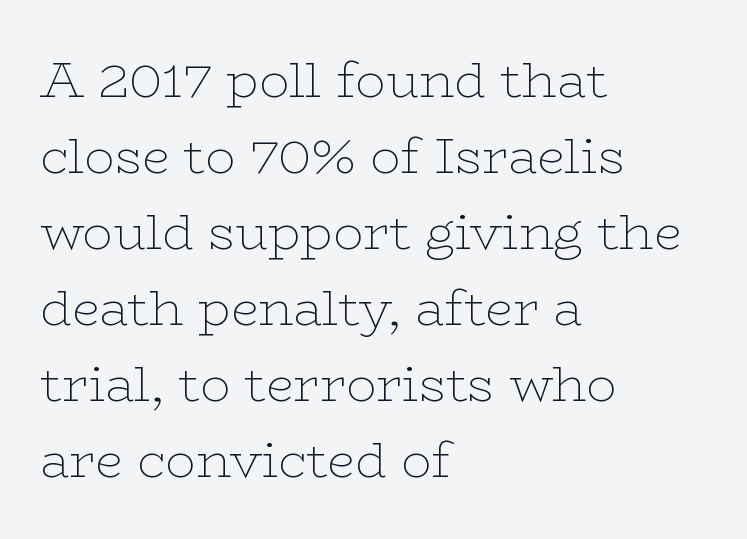
Q: Is the text bold? A: No.
Q: Is the text italic (slanted)? A: No, it is upright.
Q: Is the typeface a serif or a sans-serif typeface? A: Serif.
Q: Is the text underlined? A: No.
Q: How is the paragraph aligned? A: Left-aligned.
Q: Is the spacing between letters normal or unusually wide? A: Normal.
Q: Is the spacing between lines tight, normal or loose? A: Normal.
Q: Width (condensed, normal, or wide)? A: Wide.
Q: Stroke contrast? A: Low.
Q: x-height? A: Medium.
Q: Monospaced? A: No.
